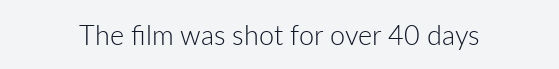
Q: Is the text bold? A: No.
Q: Is the text italic (slanted)? A: No, it is upright.
Q: Is the text underlined? A: No.
Q: Is the spacing between letters normal or unusually wide? A: Normal.
